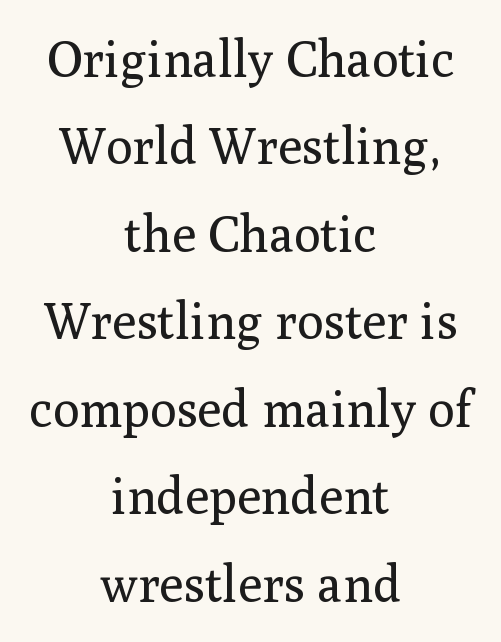
The image shows 50 px regular-weight serif type, upright; set centered, line spacing 1.75x, normal letter spacing, not underlined; medium stroke contrast and a medium x-height.
